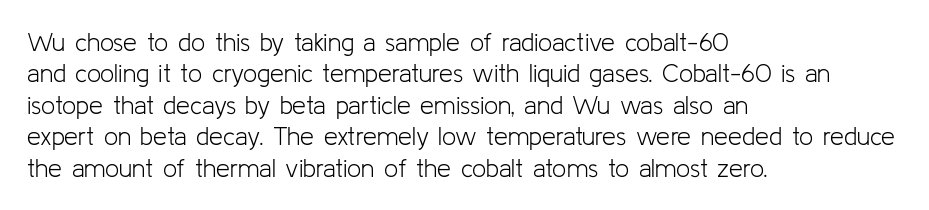
The image shows 25 px text type, upright; set left-aligned, normal line spacing (1.26x), normal letter spacing, not underlined.
